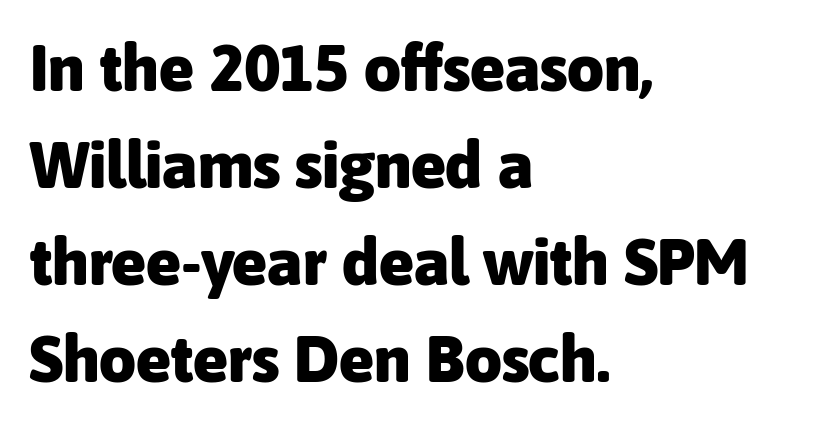
The image shows 65 px heavy sans-serif type, upright; set left-aligned, normal line spacing (1.49x), normal letter spacing, not underlined; low stroke contrast and a medium x-height.
